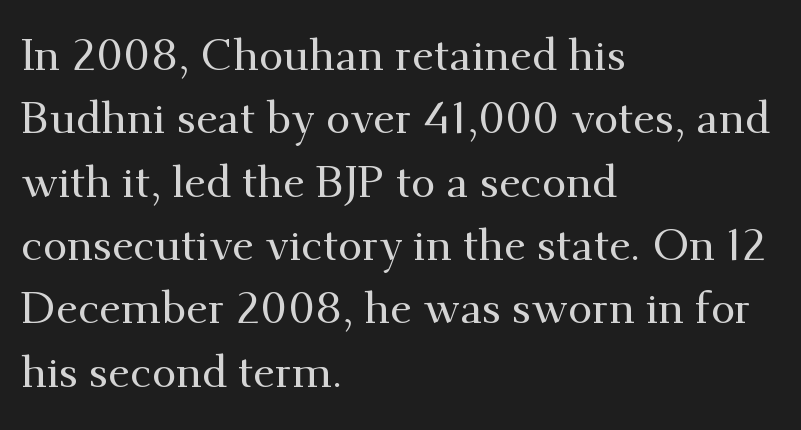
The image shows 44 px serif type, upright; set left-aligned, normal line spacing (1.44x), normal letter spacing, not underlined; medium stroke contrast and a small x-height.
